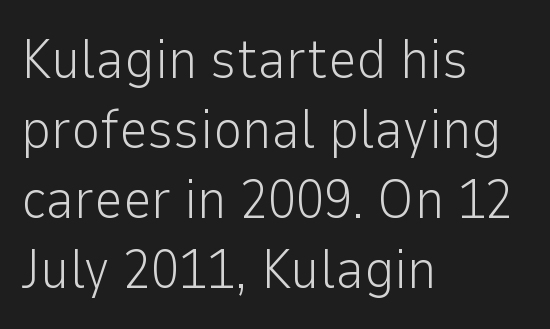
The image shows 56 px light sans-serif type, upright; set left-aligned, normal line spacing (1.25x), normal letter spacing, not underlined; low stroke contrast and a medium x-height.
